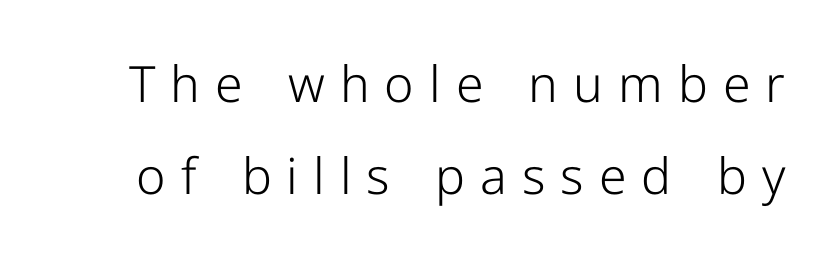
Q: Is the text bold? A: No.
Q: Is the text italic (slanted)? A: No, it is upright.
Q: Is the typeface a serif or a sans-serif typeface? A: Sans-serif.
Q: Is the text underlined? A: No.
Q: Is the spacing between letters normal or unusually wide? A: Unusually wide.
Q: Width (condensed, normal, or wide)? A: Normal.
Q: Stroke contrast? A: Low.
Q: x-height? A: Medium.
Q: Monospaced? A: No.
